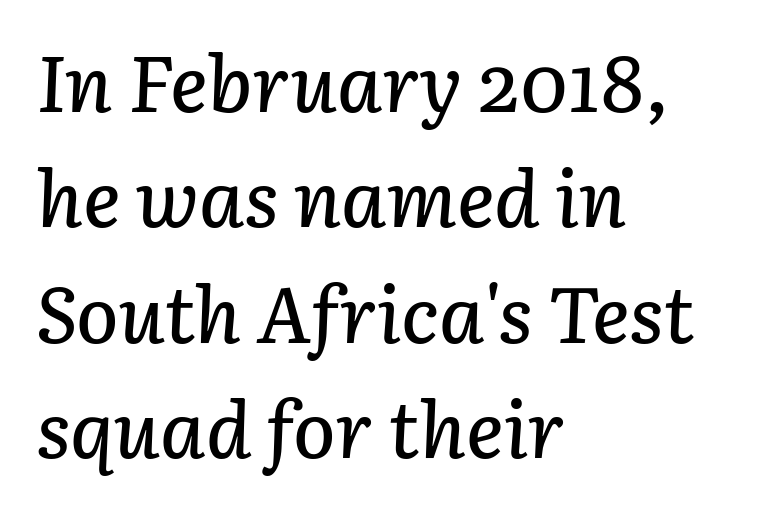
{"italic": "yes", "lean": "right", "slant_degrees": 3, "width": "normal", "stroke_contrast": "low", "x_height": "medium", "monospaced": "no", "underline": "no", "align": "left", "line_spacing": "normal", "line_spacing_ratio": 1.46, "letter_spacing": "normal", "letter_spacing_em": 0.0, "glyph_px": 79}
